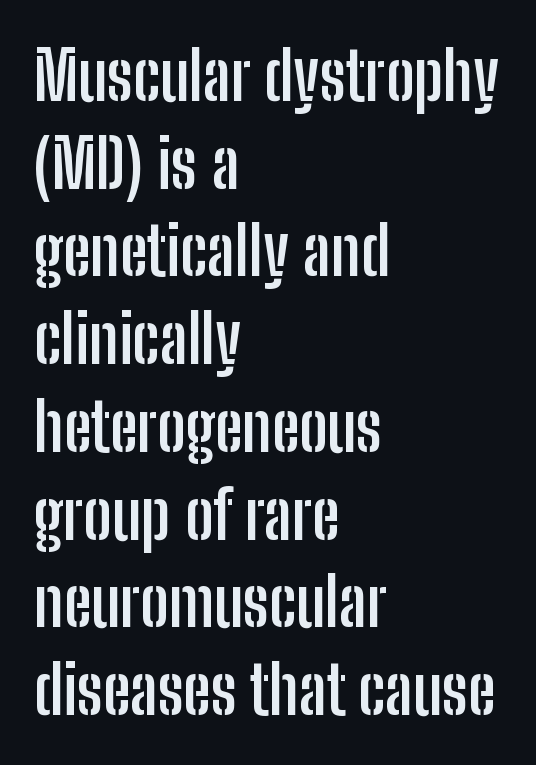
{"serif": "no", "italic": "no", "bold": "yes", "weight": "semibold", "width": "condensed", "stroke_contrast": "low", "x_height": "medium", "monospaced": "no", "underline": "no", "align": "left", "line_spacing": "normal", "line_spacing_ratio": 1.29, "letter_spacing": "normal", "letter_spacing_em": 0.0, "glyph_px": 68}
